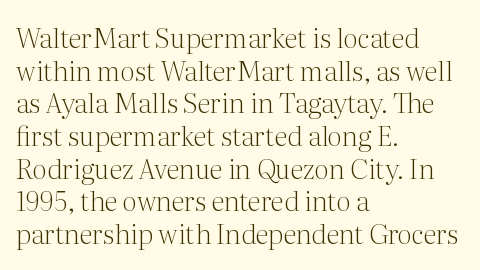
{"italic": "no", "bold": "no", "underline": "no", "align": "left", "line_spacing_ratio": 1.21, "letter_spacing": "normal", "letter_spacing_em": 0.0, "glyph_px": 27}
